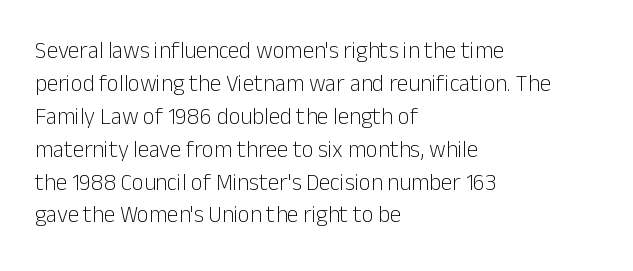
Q: Is the text bold? A: No.
Q: Is the text italic (slanted)? A: No, it is upright.
Q: Is the text underlined? A: No.
Q: How is the paragraph aligned? A: Left-aligned.
Q: Is the spacing between letters normal or unusually wide? A: Normal.
Q: Is the spacing between lines tight, normal or loose? A: Normal.
